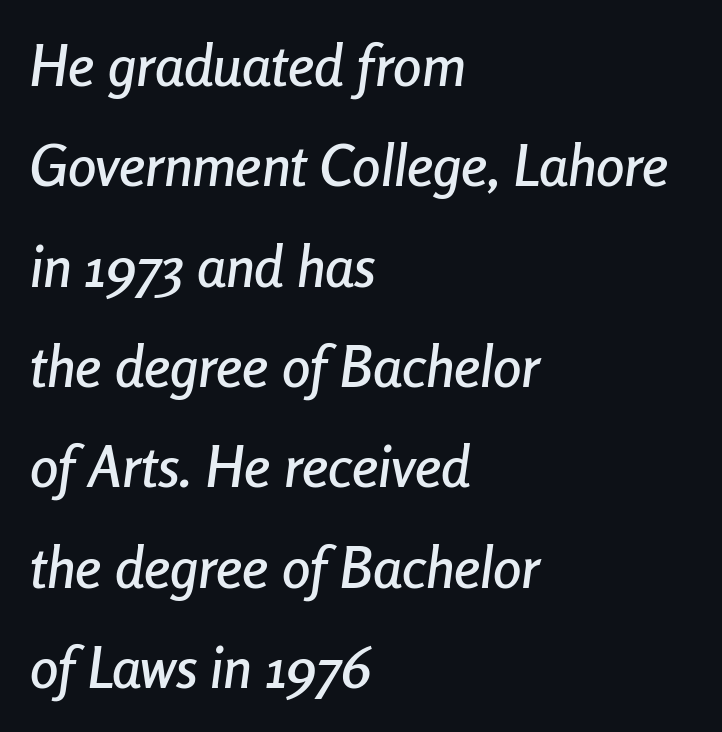
{"italic": "yes", "lean": "right", "slant_degrees": 8, "width": "condensed", "stroke_contrast": "low", "x_height": "medium", "monospaced": "no", "underline": "no", "align": "left", "line_spacing_ratio": 1.76, "letter_spacing": "normal", "letter_spacing_em": 0.0, "glyph_px": 57}
